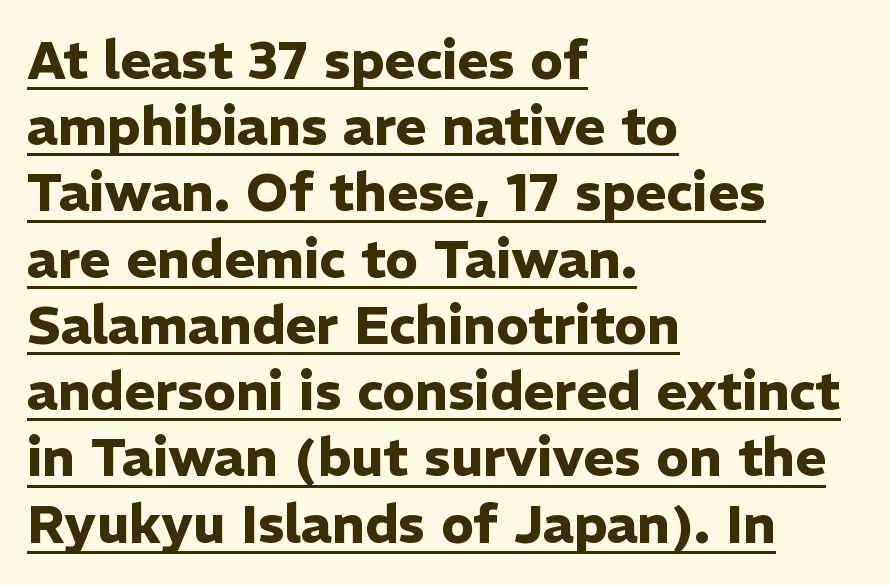
The face used here has the dense, thick strokes of a bold. The type is set solid horizontally, with unmodified tracking. This sample has the flowing, uneven cadence of proportional lettering. Line starts are locked; line ends wander. Style check: upright. Grotesque or geometric, the face here clearly has no serifs.
